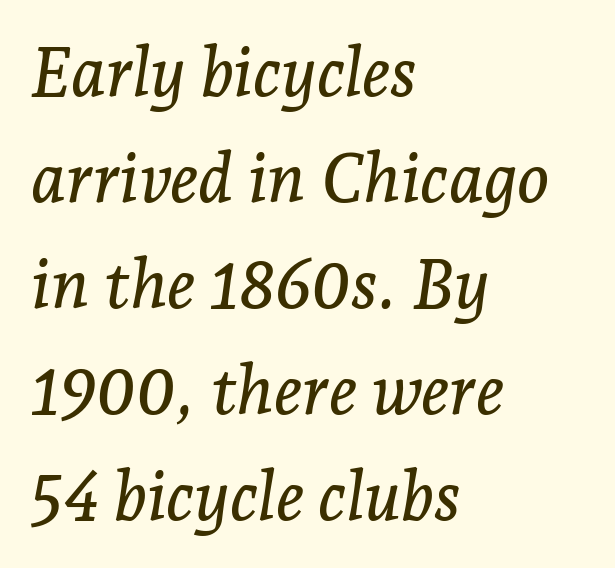
Q: Is the text italic (slanted)? A: Yes, it leans right by about 7 degrees.
Q: Is the typeface a serif or a sans-serif typeface? A: Serif.
Q: Is the text underlined? A: No.
Q: How is the paragraph aligned? A: Left-aligned.
Q: Is the spacing between letters normal or unusually wide? A: Normal.
Q: Is the spacing between lines tight, normal or loose? A: Normal.
Q: Width (condensed, normal, or wide)? A: Normal.
Q: Stroke contrast? A: Low.
Q: x-height? A: Medium.
Q: Monospaced? A: No.
